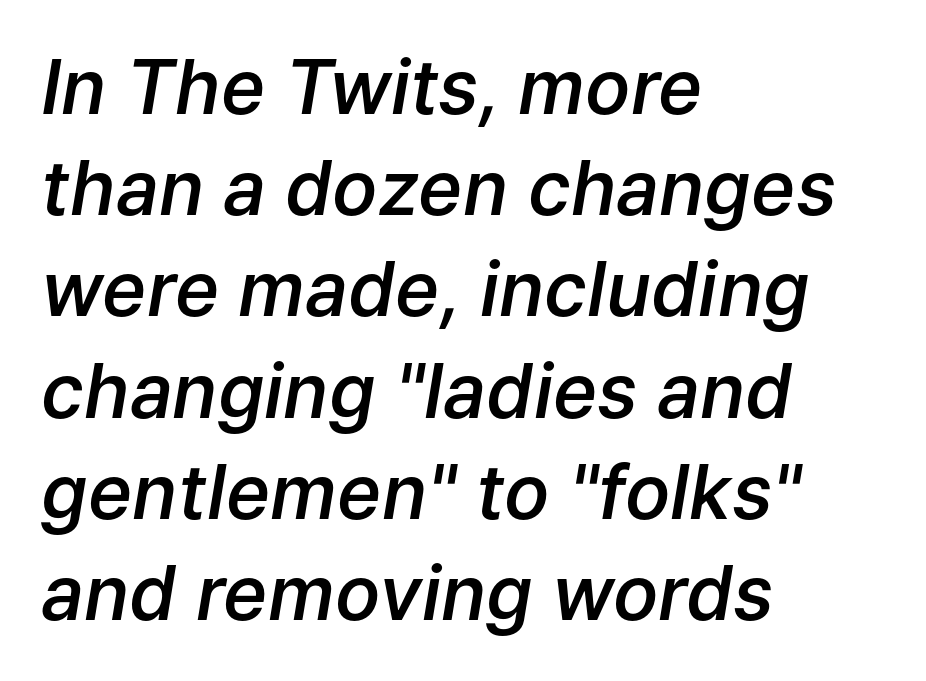
Q: Is the text bold? A: Semi-bold.
Q: Is the text italic (slanted)? A: Yes, it leans right by about 9 degrees.
Q: Is the text underlined? A: No.
Q: How is the paragraph aligned? A: Left-aligned.
Q: Is the spacing between letters normal or unusually wide? A: Normal.
Q: Is the spacing between lines tight, normal or loose? A: Normal.
Q: Width (condensed, normal, or wide)? A: Normal.
Q: Stroke contrast? A: Low.
Q: x-height? A: Medium.
Q: Monospaced? A: No.
